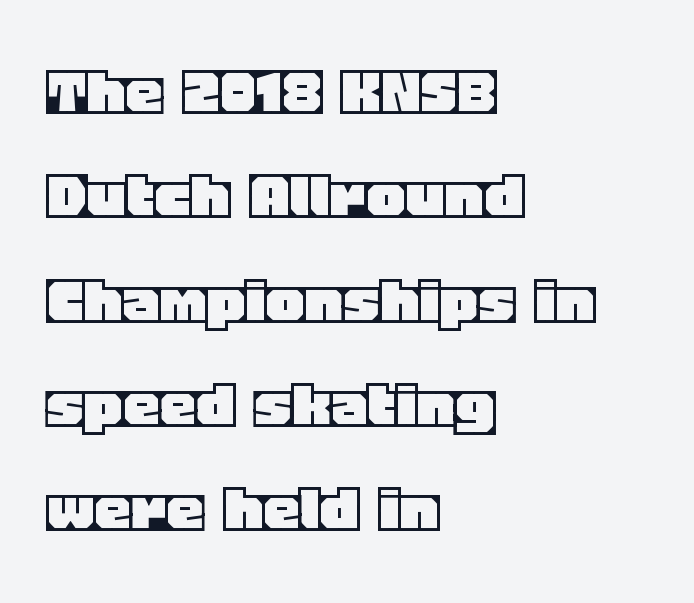
Tracking here is standard; glyphs follow each other at the usual distance. Vertically, the passage feels balanced, rows spaced as you'd expect. Reading down the block, your eye returns to a fixed left position each line. Notice how the stems are strictly vertical — no italics here. Letters rest on an invisible, unmarked baseline. Looks like regular typesetting: each glyph gets only the width it needs.
